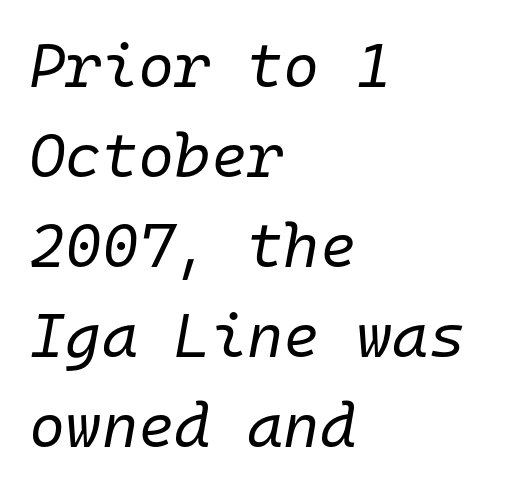
A student would call this left alignment; a typographer would say flush left, rag right. The font's italic variant was chosen for this text. In terms of letterspacing, this is plain default setting. Every character here occupies the same horizontal width, giving the sample a typewriter-like rhythm. The space between consecutive lines is moderate.
